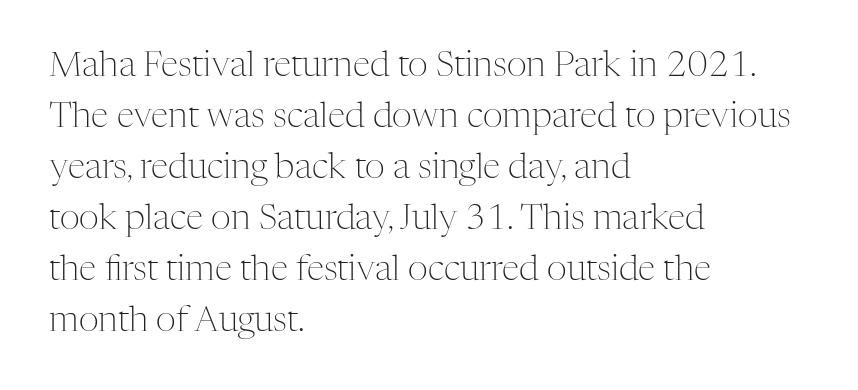
{"serif": "yes", "italic": "no", "bold": "no", "weight": "light", "width": "normal", "stroke_contrast": "medium", "x_height": "medium", "monospaced": "no", "underline": "no", "align": "left", "line_spacing": "normal", "line_spacing_ratio": 1.46, "letter_spacing": "normal", "letter_spacing_em": 0.0, "glyph_px": 35}
